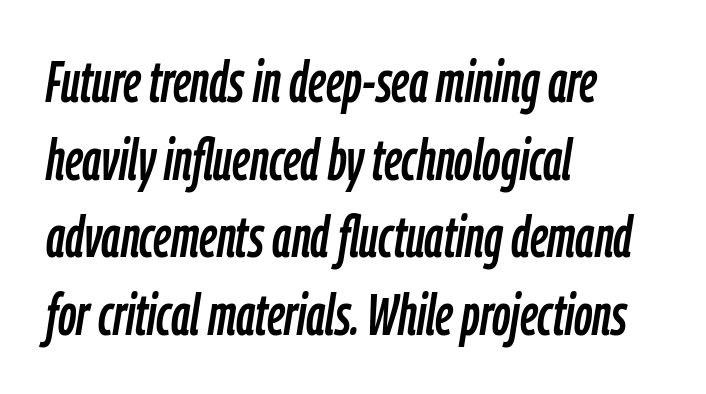
The image shows 57 px condensed type, italic (leaning right); set left-aligned, normal line spacing (1.36x), normal letter spacing, not underlined; low stroke contrast and a medium x-height.
